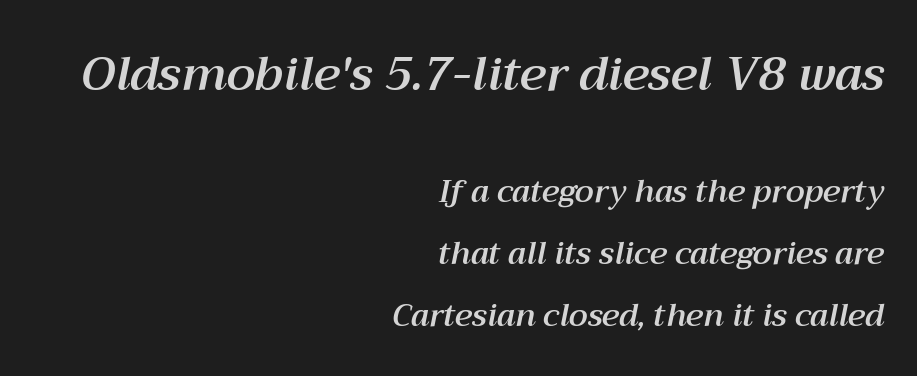
{"italic": "yes", "lean": "right", "slant_degrees": 12, "width": "normal", "stroke_contrast": "medium", "x_height": "medium", "monospaced": "no", "underline": "no", "align": "right", "line_spacing": "loose", "line_spacing_ratio": 1.99, "letter_spacing": "normal", "letter_spacing_em": 0.0, "larger_block": "first", "size_ratio": 1.52, "glyph_px": 47}
